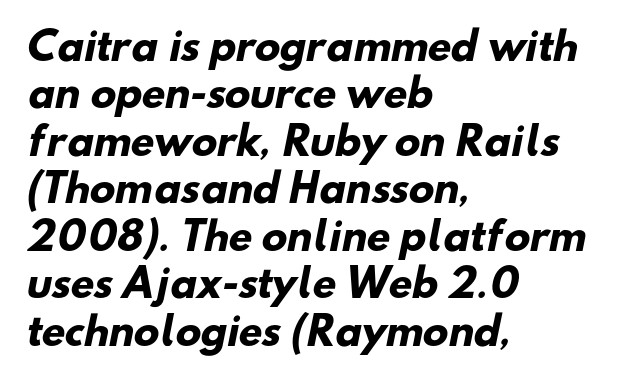
The image shows 38 px heavy sans-serif type; set left-aligned, normal line spacing (1.25x), normal letter spacing, not underlined; low stroke contrast and a small x-height.
